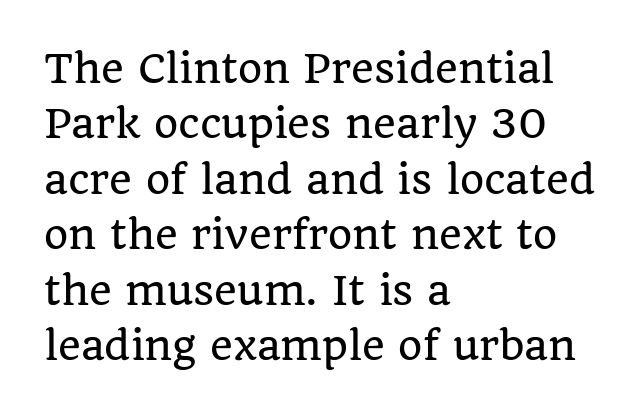
The image shows 39 px serif type, upright; set left-aligned, normal line spacing (1.42x), normal letter spacing, not underlined; low stroke contrast and a large x-height.
